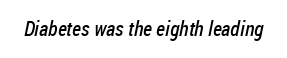
Q: Is the text bold? A: No.
Q: Is the text underlined? A: No.
Q: Is the spacing between letters normal or unusually wide? A: Normal.
